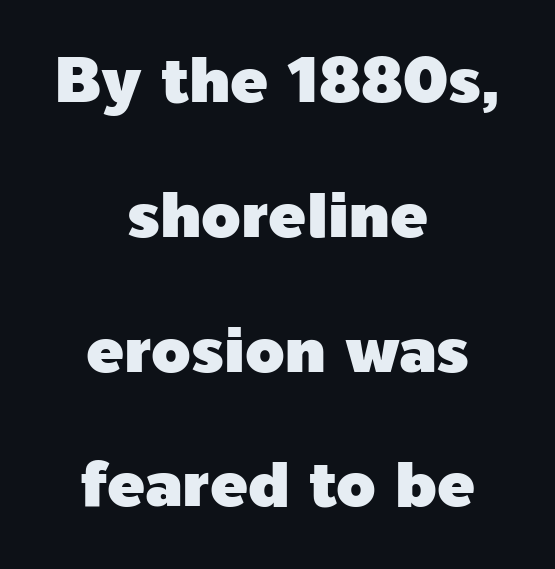
The image shows 63 px sans-serif type, upright; set centered, loose line spacing (2.14x), normal letter spacing, not underlined; a medium x-height.
